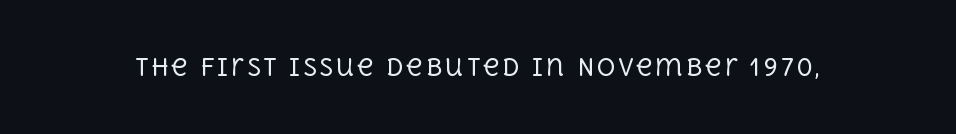
Honestly, there is no underline to notice here at all. This is roman type, the default non-slanted kind. Weight: not bold — regular or lighter.
